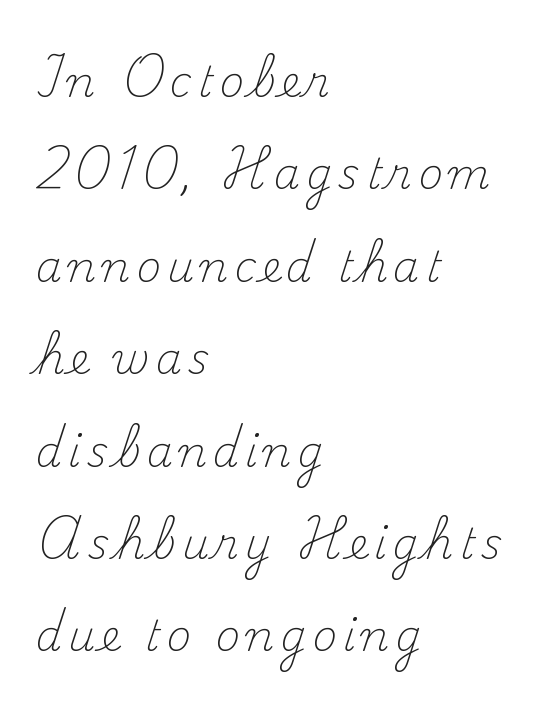
Q: Is the text bold? A: No.
Q: Is the text italic (slanted)? A: Yes.
Q: Is the typeface a serif or a sans-serif typeface? A: Serif.
Q: Is the text underlined? A: No.
Q: How is the paragraph aligned? A: Left-aligned.
Q: Is the spacing between lines tight, normal or loose? A: Loose.
Q: Width (condensed, normal, or wide)? A: Normal.
Q: Stroke contrast? A: Medium.
Q: x-height? A: Small.
Q: Monospaced? A: No.
